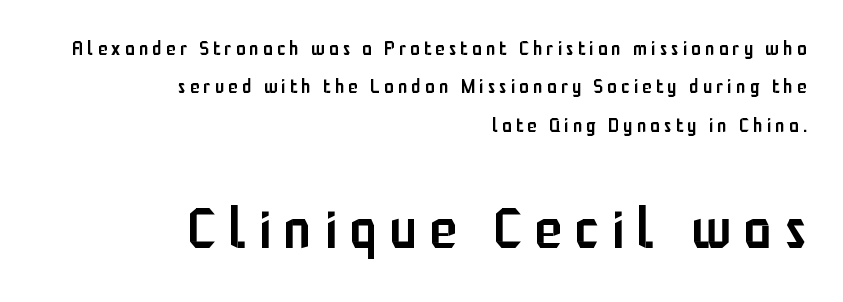
{"serif": "no", "italic": "no", "bold": "semi", "weight": "semibold", "width": "condensed", "stroke_contrast": "low", "x_height": "medium", "monospaced": "no", "underline": "no", "align": "right", "line_spacing": "loose", "line_spacing_ratio": 2.02, "letter_spacing": "wide", "letter_spacing_em": 0.23, "larger_block": "second", "size_ratio": 2.95, "glyph_px": 56}
